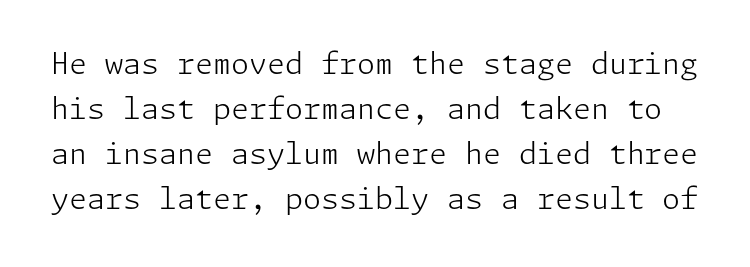
Q: Is the text bold? A: No.
Q: Is the text italic (slanted)? A: No, it is upright.
Q: Is the typeface a serif or a sans-serif typeface? A: Sans-serif.
Q: Is the text underlined? A: No.
Q: Is the spacing between letters normal or unusually wide? A: Normal.
Q: Is the spacing between lines tight, normal or loose? A: Normal.
Q: Width (condensed, normal, or wide)? A: Normal.
Q: Stroke contrast? A: Low.
Q: x-height? A: Medium.
